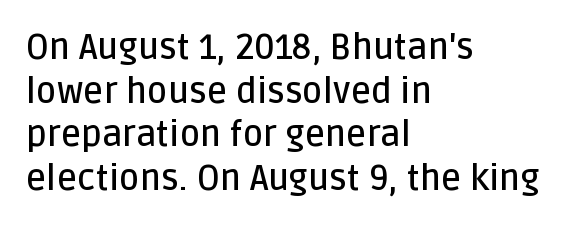
{"serif": "no", "italic": "no", "bold": "semi", "weight": "semibold", "width": "normal", "stroke_contrast": "low", "x_height": "large", "monospaced": "no", "underline": "no", "align": "left", "line_spacing": "normal", "line_spacing_ratio": 1.25, "letter_spacing": "normal", "letter_spacing_em": 0.0, "glyph_px": 35}
